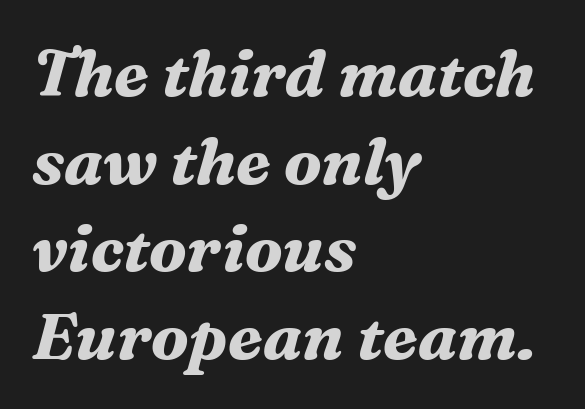
{"serif": "yes", "italic": "yes", "lean": "right", "slant_degrees": 16, "bold": "yes", "weight": "bold", "width": "normal", "stroke_contrast": "medium", "x_height": "medium", "monospaced": "no", "underline": "no", "align": "left", "line_spacing": "normal", "line_spacing_ratio": 1.35, "letter_spacing": "normal", "letter_spacing_em": 0.0, "glyph_px": 65}
